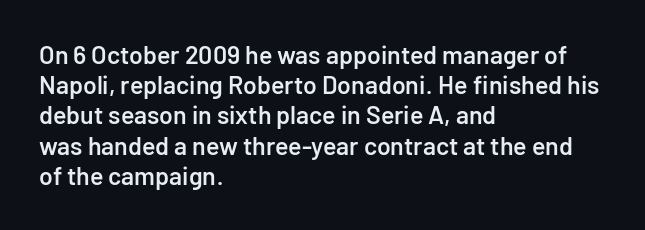
Q: Is the text bold? A: Semi-bold.
Q: Is the text italic (slanted)? A: No, it is upright.
Q: Is the text underlined? A: No.
Q: How is the paragraph aligned? A: Left-aligned.
Q: Is the spacing between letters normal or unusually wide? A: Normal.
